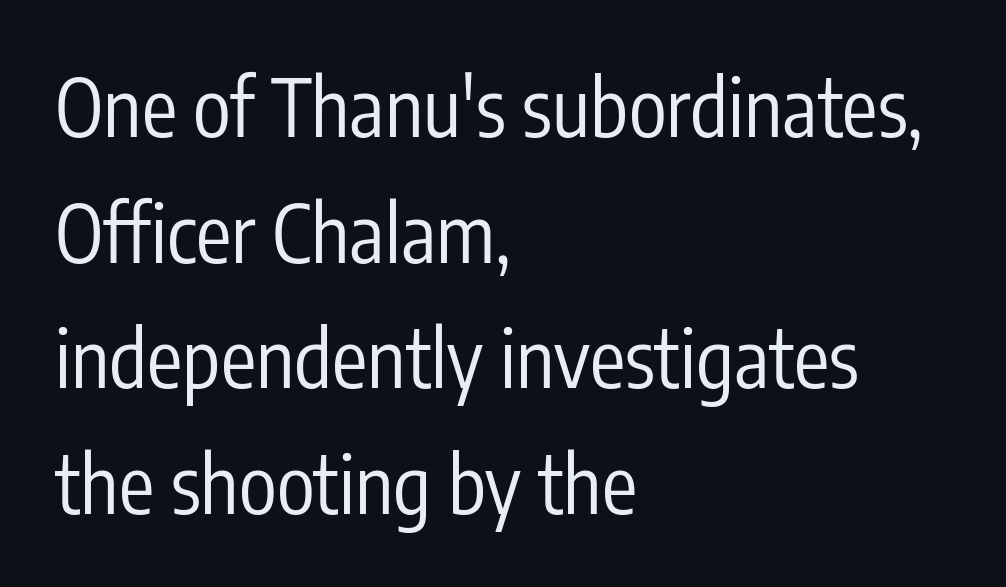
Q: Is the text bold? A: No.
Q: Is the text italic (slanted)? A: No, it is upright.
Q: Is the typeface a serif or a sans-serif typeface? A: Sans-serif.
Q: Is the text underlined? A: No.
Q: How is the paragraph aligned? A: Left-aligned.
Q: Is the spacing between letters normal or unusually wide? A: Normal.
Q: Is the spacing between lines tight, normal or loose? A: Normal.
Q: Width (condensed, normal, or wide)? A: Condensed.
Q: Stroke contrast? A: Low.
Q: x-height? A: Medium.
Q: Monospaced? A: No.
